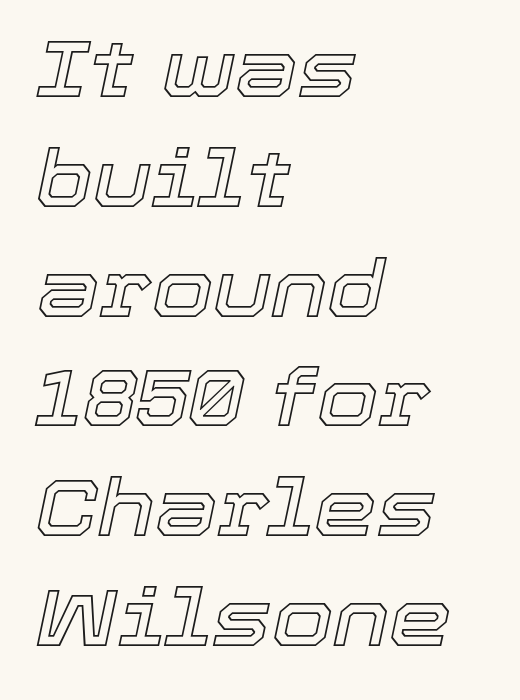
{"italic": "yes", "lean": "right", "slant_degrees": 12, "width": "normal", "x_height": "medium", "monospaced": "no", "underline": "no", "align": "left", "line_spacing": "normal", "line_spacing_ratio": 1.39, "letter_spacing": "normal", "letter_spacing_em": 0.0, "glyph_px": 79}
